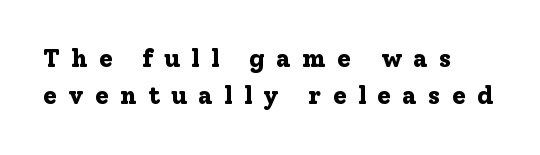
{"italic": "no", "bold": "yes", "underline": "no", "align": "left", "line_spacing": "normal", "line_spacing_ratio": 1.5, "letter_spacing": "wide", "letter_spacing_em": 0.45, "glyph_px": 25}
